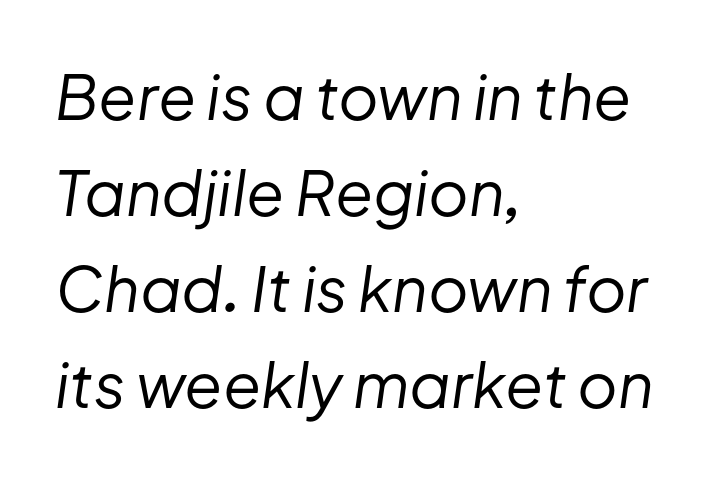
{"italic": "yes", "lean": "right", "slant_degrees": 8, "bold": "no", "weight": "regular", "width": "normal", "stroke_contrast": "low", "x_height": "medium", "monospaced": "no", "underline": "no", "align": "left", "line_spacing": "normal", "line_spacing_ratio": 1.55, "letter_spacing": "normal", "letter_spacing_em": 0.0, "glyph_px": 62}
